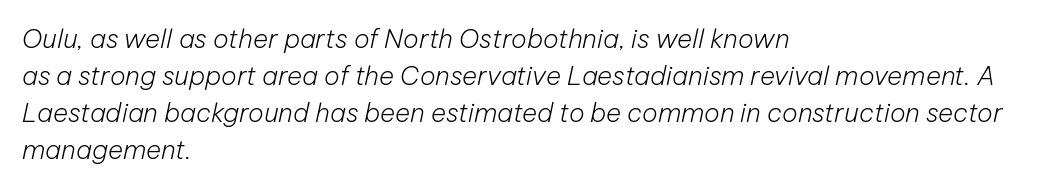
Q: Is the text bold? A: No.
Q: Is the text italic (slanted)? A: Yes, it leans right by about 12 degrees.
Q: Is the text underlined? A: No.
Q: How is the paragraph aligned? A: Left-aligned.
Q: Is the spacing between letters normal or unusually wide? A: Normal.
Q: Is the spacing between lines tight, normal or loose? A: Normal.
